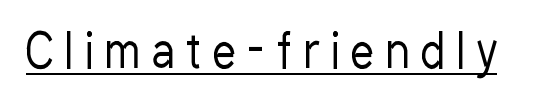
{"serif": "no", "italic": "no", "bold": "no", "weight": "regular", "width": "condensed", "stroke_contrast": "low", "x_height": "medium", "monospaced": "no", "underline": "yes", "letter_spacing": "wide", "letter_spacing_em": 0.26, "glyph_px": 46}
